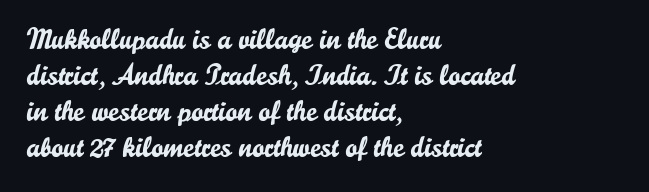
{"serif": "no", "width": "normal", "stroke_contrast": "low", "x_height": "small", "monospaced": "no", "underline": "no", "align": "left", "line_spacing_ratio": 1.24, "letter_spacing": "normal", "letter_spacing_em": 0.0, "glyph_px": 29}
